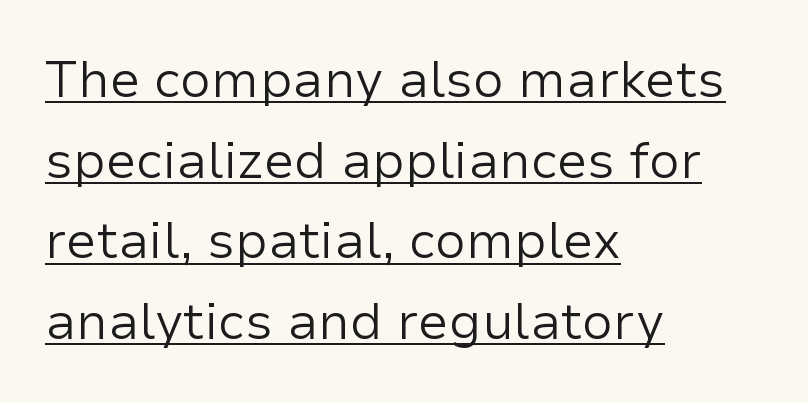
Words appear dense and cohesive because spacing is normal. If you drew a ruler down the left edge, every line would touch it. The weight would be labelled regular, book, light, or lighter still. Italic: no, the glyphs are upright roman. Font category for this specimen: sans-serif.
